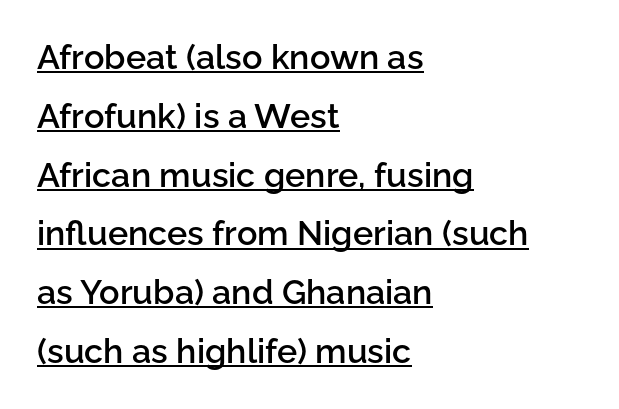
The image shows 34 px semibold sans-serif type, upright; set left-aligned, line spacing 1.73x, normal letter spacing, underlined; low stroke contrast and a medium x-height.
